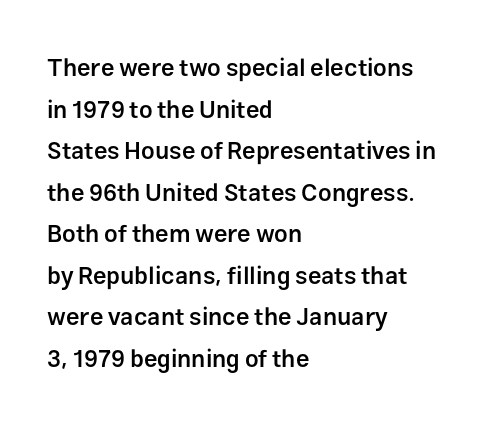
Q: Is the text bold? A: Semi-bold.
Q: Is the text italic (slanted)? A: No, it is upright.
Q: Is the text underlined? A: No.
Q: How is the paragraph aligned? A: Left-aligned.
Q: Is the spacing between letters normal or unusually wide? A: Normal.
